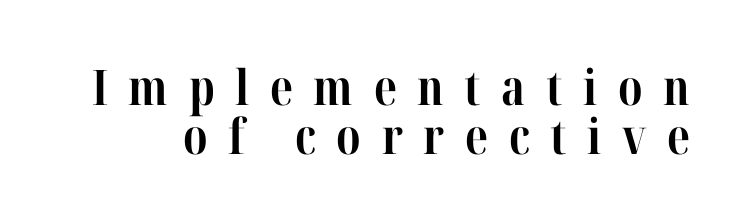
Posture: straight, roman, zero tilt. The strokes are fattened all the way to bold. The passage shown is typeset with a serif family. Successive baselines arrive quickly, one right under another.
